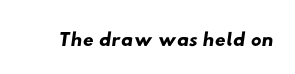
The image shows 30 px wide sans-serif type; set normal letter spacing, not underlined; low stroke contrast and a small x-height.
